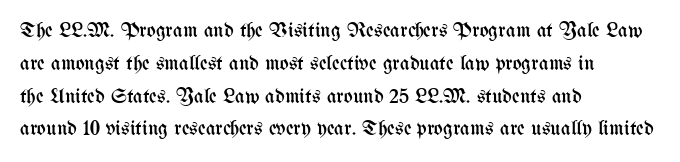
Q: Is the text bold? A: No.
Q: Is the text italic (slanted)? A: No, it is upright.
Q: Is the text underlined? A: No.
Q: How is the paragraph aligned? A: Left-aligned.
Q: Is the spacing between letters normal or unusually wide? A: Normal.
Q: Is the spacing between lines tight, normal or loose? A: Normal.
